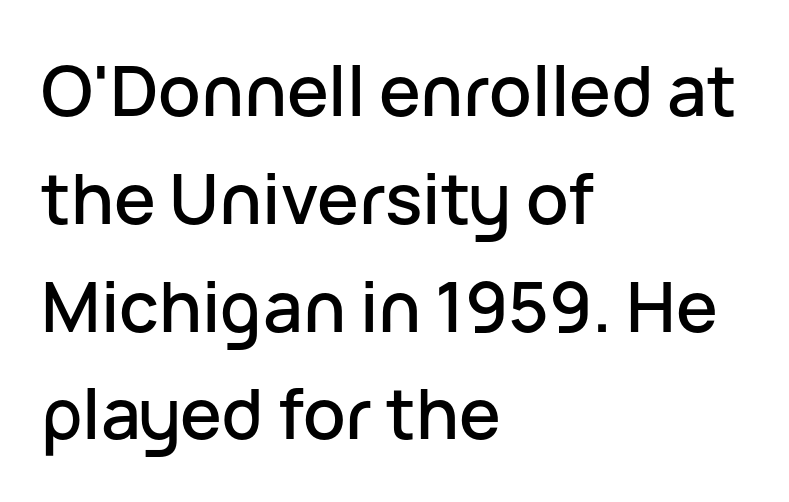
The image shows 70 px sans-serif type, upright; set left-aligned, normal line spacing (1.54x), normal letter spacing, not underlined; low stroke contrast and a medium x-height.
